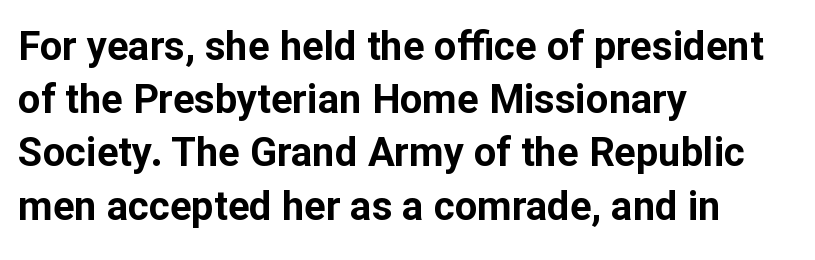
Q: Is the text bold? A: Yes.
Q: Is the text italic (slanted)? A: No, it is upright.
Q: Is the typeface a serif or a sans-serif typeface? A: Sans-serif.
Q: Is the text underlined? A: No.
Q: How is the paragraph aligned? A: Left-aligned.
Q: Is the spacing between letters normal or unusually wide? A: Normal.
Q: Is the spacing between lines tight, normal or loose? A: Normal.
Q: Width (condensed, normal, or wide)? A: Normal.
Q: Stroke contrast? A: Low.
Q: x-height? A: Medium.
Q: Monospaced? A: No.
